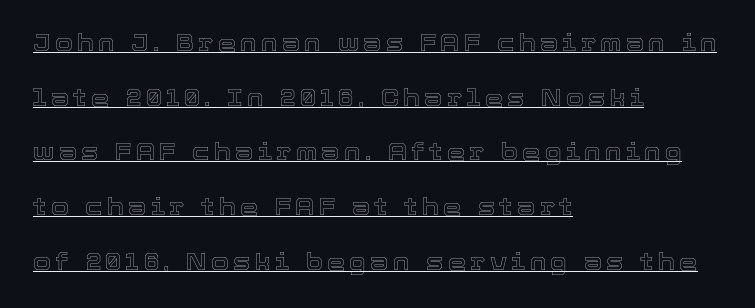
The letters stand upright; this is a roman face. Does a line run under the words? Yes, clearly. The ragged edge is on the right, which tells us the setting is flush left. Widely set lines give the paragraph a tall, airy silhouette.
